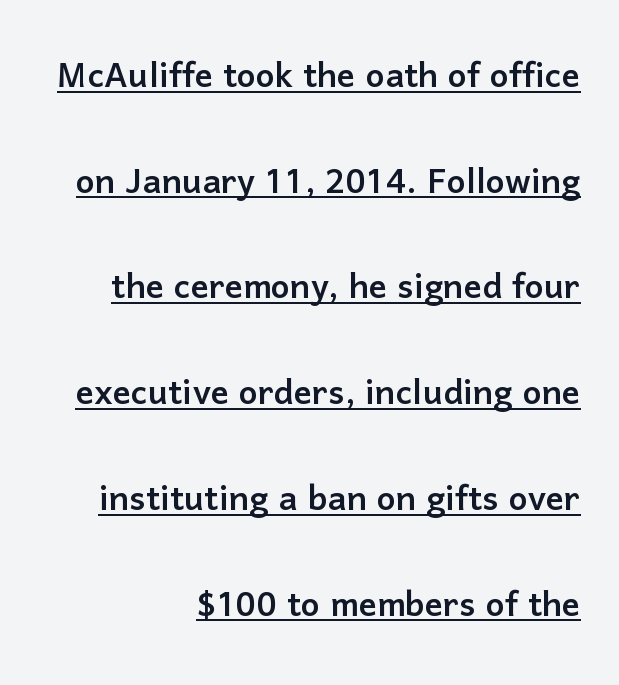
Q: Is the text italic (slanted)? A: No, it is upright.
Q: Is the typeface a serif or a sans-serif typeface? A: Sans-serif.
Q: Is the text underlined? A: Yes.
Q: How is the paragraph aligned? A: Right-aligned.
Q: Is the spacing between letters normal or unusually wide? A: Normal.
Q: Is the spacing between lines tight, normal or loose? A: Loose.
Q: Width (condensed, normal, or wide)? A: Normal.
Q: Stroke contrast? A: Low.
Q: x-height? A: Medium.
Q: Monospaced? A: No.
